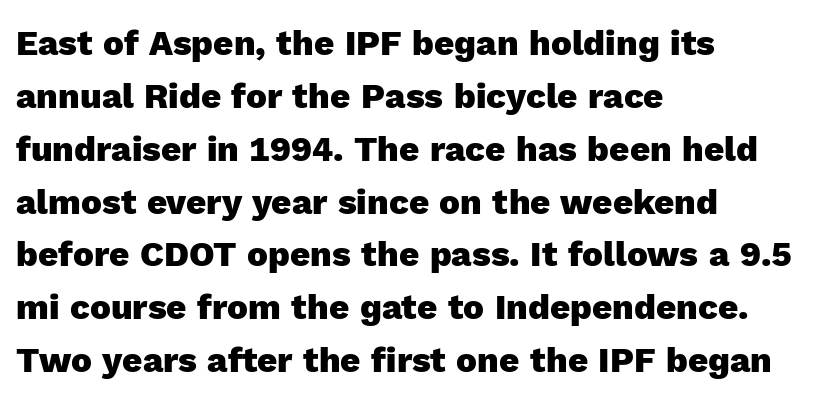
Is there much room between lines? A standard amount, neither cramped nor airy. The ragged edge is on the right, which tells us the setting is flush left. This rendering leaves character spacing at its baseline value. Proportional: the letters do not fall into vertical columns. Strong, thick strokes mark this as bold type.
